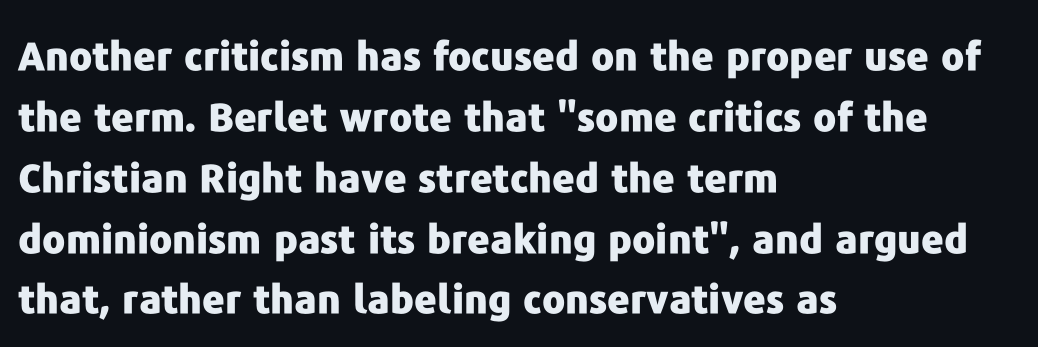
Each glyph is drawn with heavy, bold strokes. Think of a printed novel: that variable character pitch is what you see here. Compared with typical paragraphs, the rows here are spaced about the same. Letters rest on an invisible, unmarked baseline.
